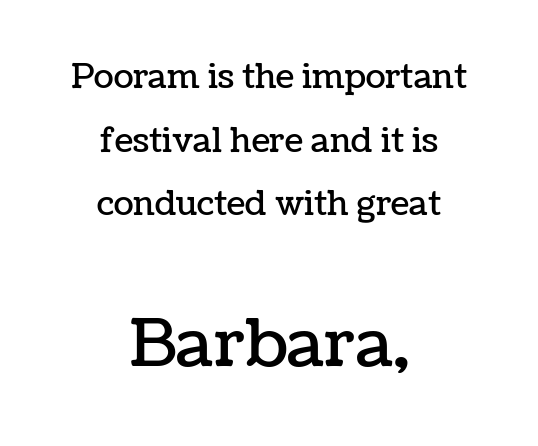
These lines keep a tight, regular rhythm from letter to letter. Block two is the big one; block one sits smaller above it. Character widths vary here, with narrow letters taking less room than wide ones. Descenders hang freely into open space. Notice how the passage keeps no hard edge, just a central spine.
